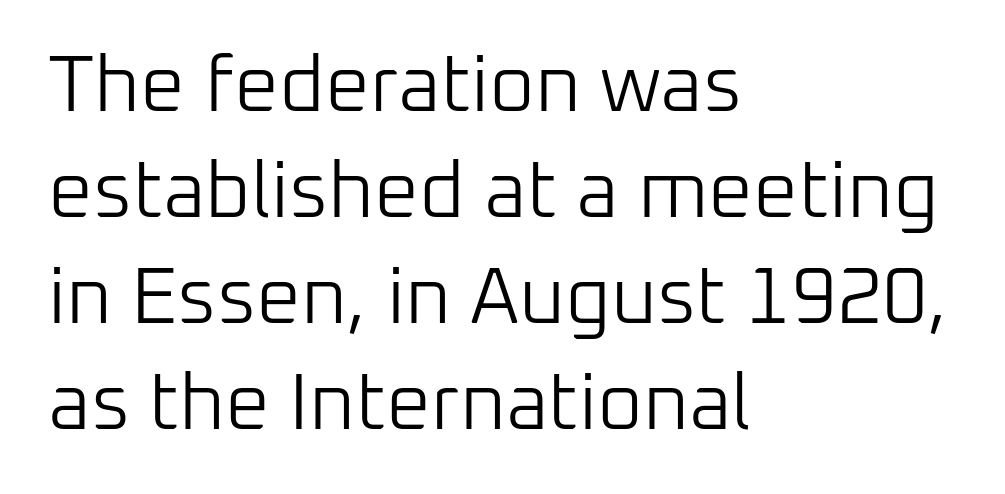
Between one letter and the next there's only the usual sliver of space. The specimen omits any rule beneath the text block's lines. Vertical spacing — default. The face used here is proportionally spaced, like ordinary book or web type. This reads as an unemphasized weight, regular at the heaviest.
